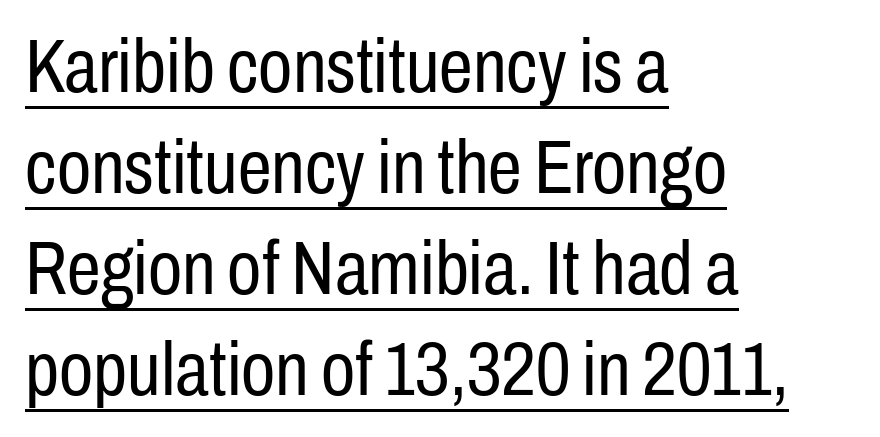
The horizontal fit of the characters is conventional and even. Note: no serifs on the glyphs. These lines sit exactly where default settings would place them. Upright lettering throughout.
